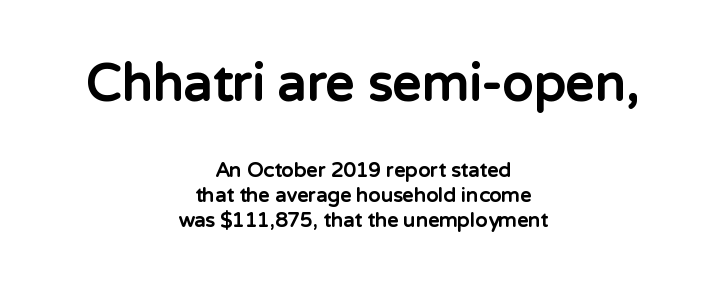
Note the varied advance widths — an 'i' is clearly narrower than an 'm'. The sample has been set heavy, in full bold. You can tell from the bare stems that sans-serif type was used. Letters rest on an invisible, unmarked baseline. The lettering holds an erect, upright posture throughout. Alignment: centered.
